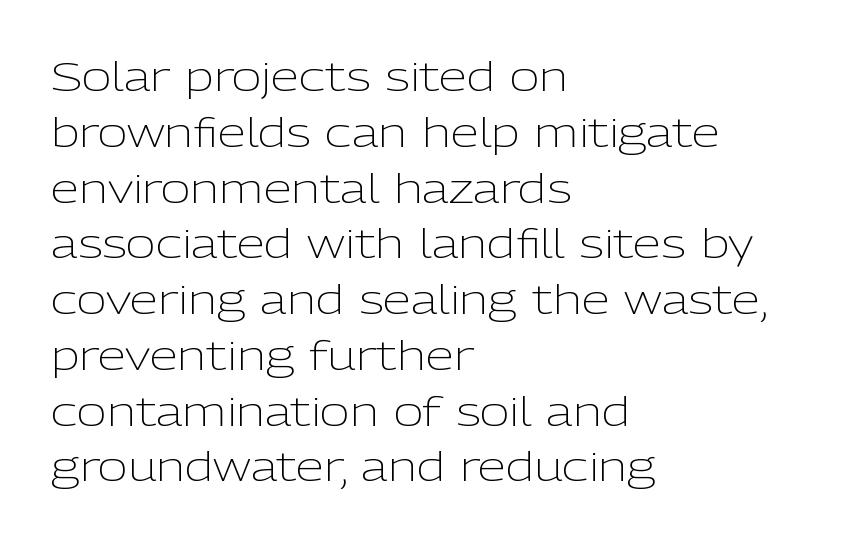
{"serif": "no", "italic": "no", "bold": "no", "weight": "light", "width": "normal", "stroke_contrast": "low", "x_height": "medium", "monospaced": "no", "underline": "no", "align": "left", "line_spacing": "normal", "line_spacing_ratio": 1.36, "letter_spacing": "normal", "letter_spacing_em": 0.0, "glyph_px": 41}
